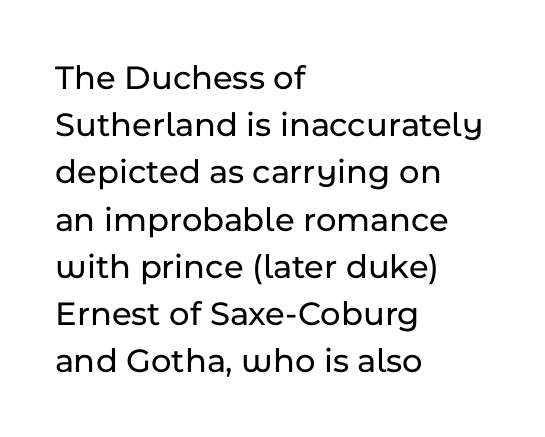
The image shows 35 px sans-serif type, upright; set left-aligned, normal line spacing (1.35x), normal letter spacing, not underlined; low stroke contrast and a medium x-height.
